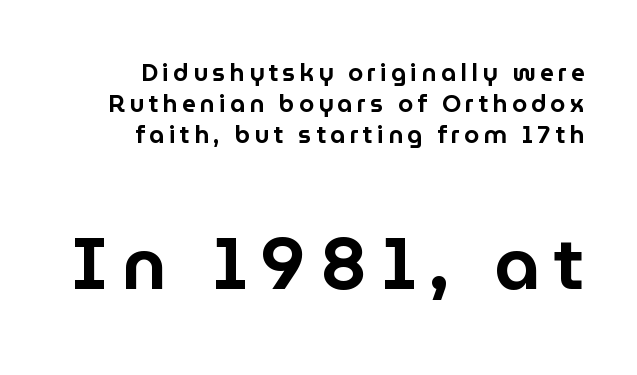
You get the small type first, then a jump to larger type. No italicization has been applied; the sample stays upright. Glance below the letters and you will spot only blank space. These lines are rendered in a variable-pitch font.
